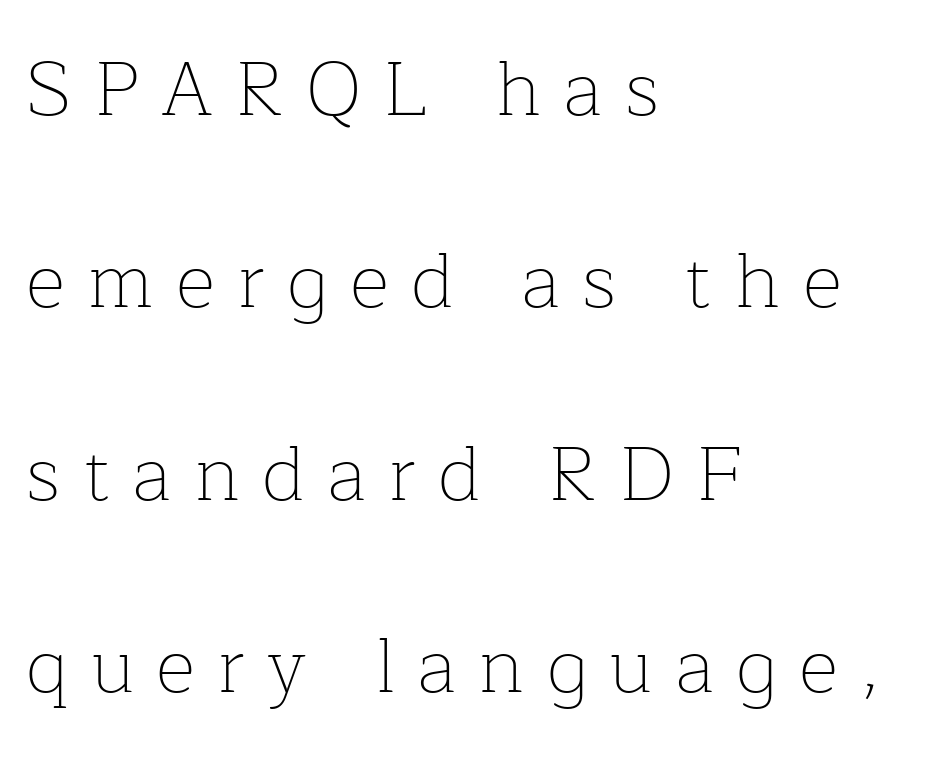
The lettering holds an erect, upright posture throughout. Letters have the restrained weight of plain body copy at most. Layout note: lines flush left. Classification — serif. Baseline-to-baseline distance is far greater than the letter height. Underline: absent.
